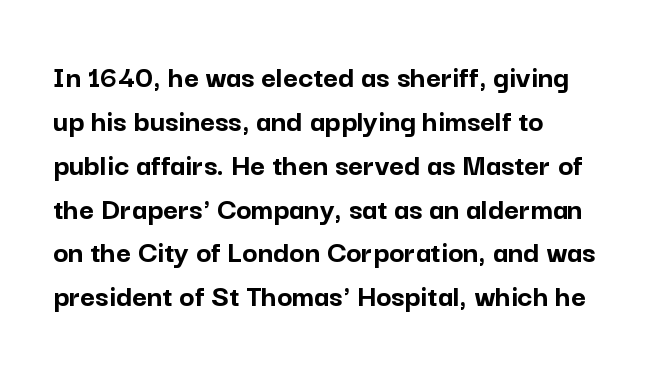
The image shows 32 px semibold sans-serif type, upright; set normal line spacing (1.37x), normal letter spacing, not underlined; low stroke contrast and a medium x-height.
